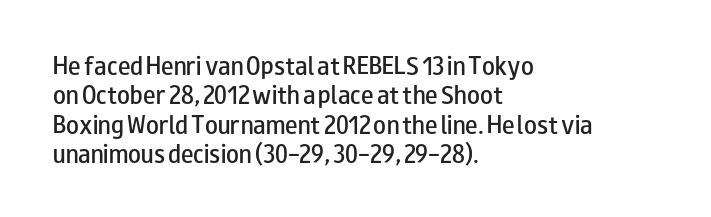
{"italic": "no", "bold": "semi", "underline": "no", "align": "left", "line_spacing": "normal", "line_spacing_ratio": 1.4, "letter_spacing": "normal", "letter_spacing_em": 0.0, "glyph_px": 21}
